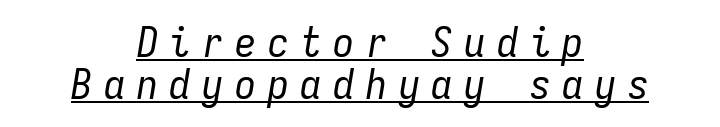
{"italic": "yes", "lean": "right", "slant_degrees": 9, "bold": "no", "weight": "regular", "width": "condensed", "stroke_contrast": "low", "x_height": "medium", "monospaced": "yes", "underline": "yes", "align": "center", "line_spacing": "tight", "line_spacing_ratio": 0.99, "letter_spacing": "wide", "letter_spacing_em": 0.28, "glyph_px": 42}
